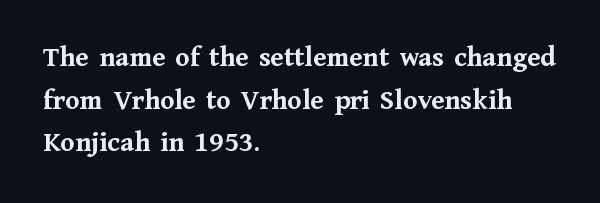
The image shows 29 px semibold serif type, upright; set left-aligned, normal line spacing (1.47x), normal letter spacing, not underlined; medium stroke contrast and a medium x-height.
